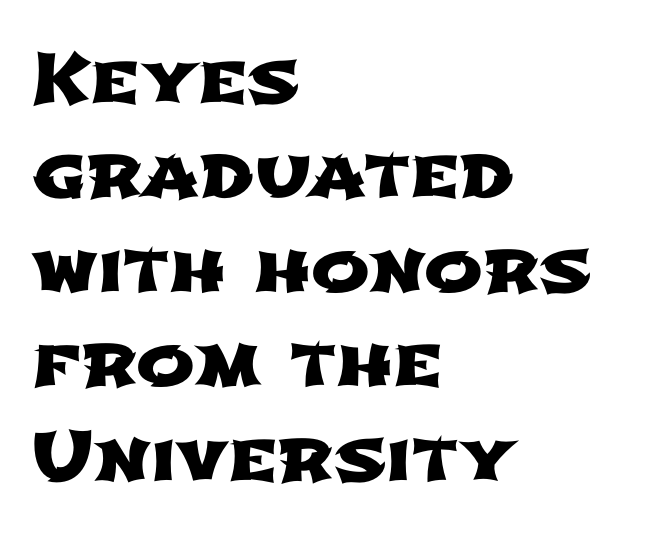
Looks like regular typesetting: each glyph gets only the width it needs. The words here are not underlined. The ragged edge is on the right, which tells us the setting is flush left. The face used here is rendered with its standard letterfit.
